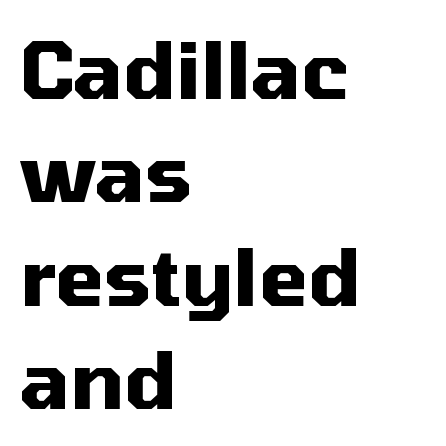
Q: Is the text bold? A: Yes.
Q: Is the text italic (slanted)? A: No, it is upright.
Q: Is the typeface a serif or a sans-serif typeface? A: Sans-serif.
Q: Is the text underlined? A: No.
Q: How is the paragraph aligned? A: Left-aligned.
Q: Is the spacing between letters normal or unusually wide? A: Normal.
Q: Is the spacing between lines tight, normal or loose? A: Normal.
Q: Width (condensed, normal, or wide)? A: Normal.
Q: Stroke contrast? A: Medium.
Q: x-height? A: Medium.
Q: Monospaced? A: No.
